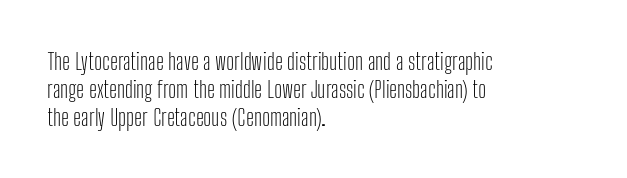
Italic: no, the glyphs are upright roman. Typeset ragged right — the left edge is the straight one. The gaps between neighbouring characters are ordinary and unremarkable. No letter is thick-stroked: the sample isn't bold. Lines of text with bare space underneath.
